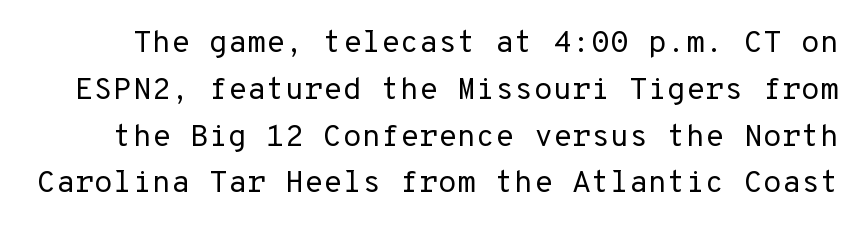
{"serif": "no", "italic": "no", "bold": "no", "weight": "regular", "width": "normal", "stroke_contrast": "low", "x_height": "medium", "monospaced": "yes", "underline": "no", "line_spacing": "normal", "line_spacing_ratio": 1.51, "letter_spacing": "normal", "letter_spacing_em": 0.0, "glyph_px": 31}
